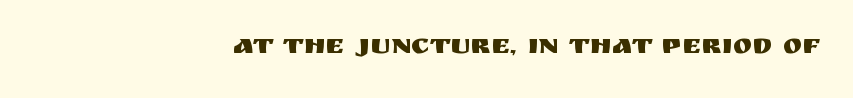
The image shows 29 px sans-serif type, upright; set right-aligned, normal letter spacing, not underlined; medium stroke contrast and a large x-height.
